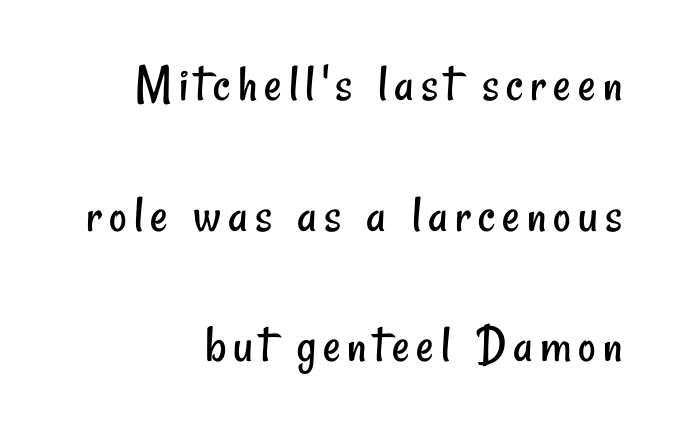
{"serif": "no", "bold": "no", "weight": "regular", "width": "condensed", "stroke_contrast": "low", "x_height": "small", "monospaced": "no", "underline": "no", "align": "right", "line_spacing": "loose", "line_spacing_ratio": 2.42, "glyph_px": 54}
